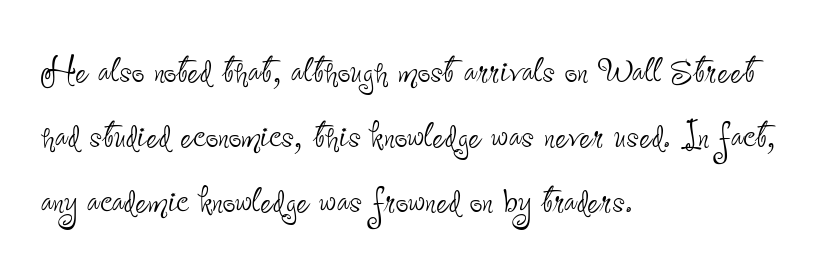
The image shows 45 px thin, condensed sans-serif type; set left-aligned, normal line spacing (1.44x), normal letter spacing, not underlined; low stroke contrast and a small x-height.
